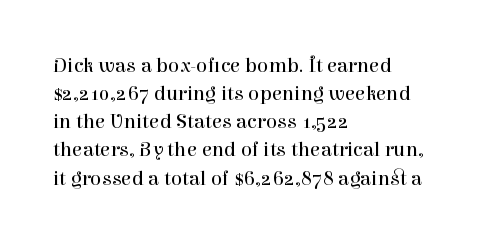
Visually the block forms a straight wall on the left and a jagged coastline on the right. Style check: upright. Bold? No — there's no thickening of the strokes. Notice how descenders clear the ascenders below comfortably — that's standard leading. Each word holds together tightly as a unit, with standard inter-letter gaps.
